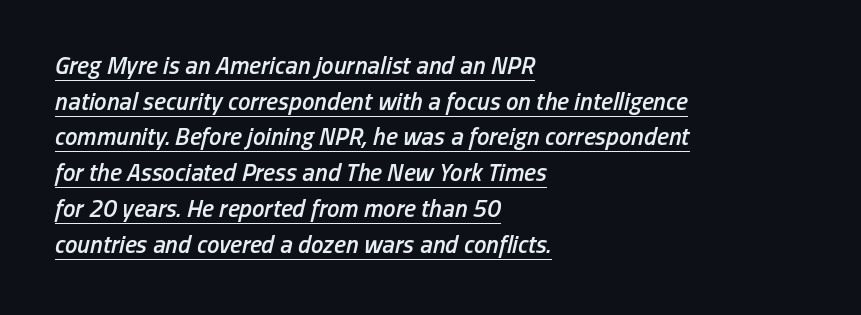
Q: Is the text bold? A: Semi-bold.
Q: Is the text italic (slanted)? A: Yes, it leans right by about 13 degrees.
Q: Is the text underlined? A: Yes.
Q: How is the paragraph aligned? A: Left-aligned.
Q: Is the spacing between letters normal or unusually wide? A: Normal.
Q: Is the spacing between lines tight, normal or loose? A: Normal.
